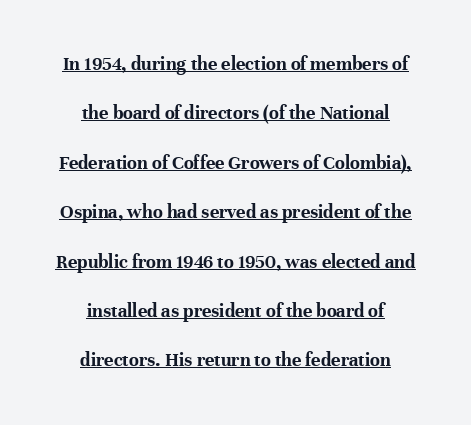
The image shows 20 px bold type, upright; set centered, loose line spacing (2.47x), normal letter spacing, underlined.
